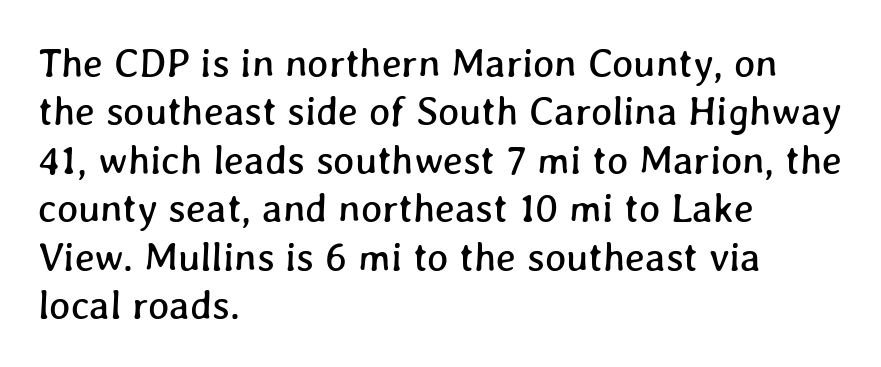
Words appear dense and cohesive because spacing is normal. Honestly, there is no underline to notice here at all. The lines are quadded left. The passage shown is typed in a proportional face where columns would drift.
